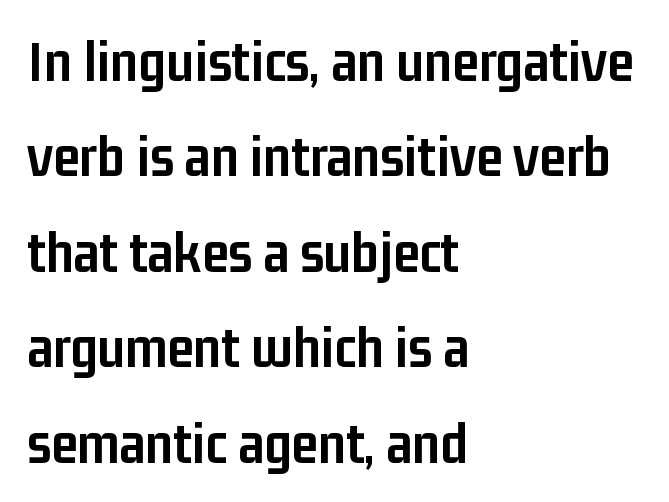
The image shows 60 px semibold, condensed sans-serif type, upright; set left-aligned, normal line spacing (1.59x), normal letter spacing, not underlined; low stroke contrast and a medium x-height.
